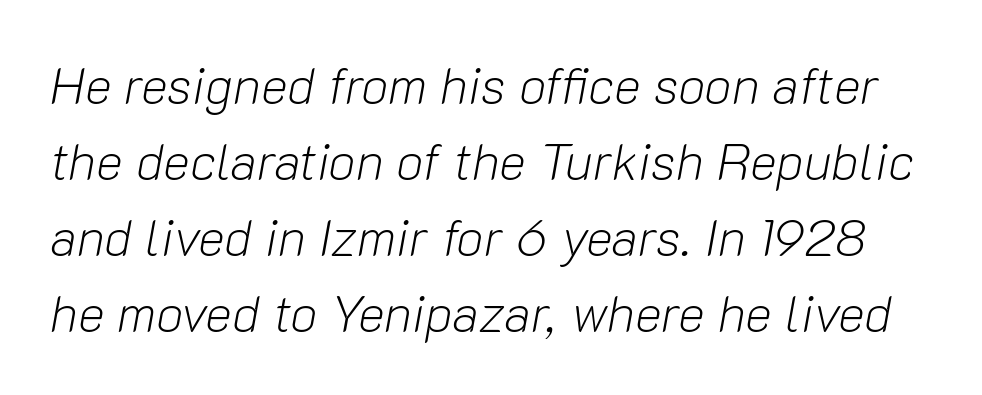
The image shows 51 px light type, italic (leaning right); set normal line spacing (1.49x), normal letter spacing, not underlined; low stroke contrast and a medium x-height.
